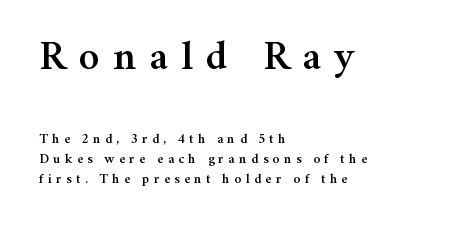
Q: Is the text italic (slanted)? A: No, it is upright.
Q: Is the typeface a serif or a sans-serif typeface? A: Serif.
Q: Is the text underlined? A: No.
Q: How is the paragraph aligned? A: Left-aligned.
Q: Is the spacing between letters normal or unusually wide? A: Unusually wide.
Q: Is the spacing between lines tight, normal or loose? A: Normal.
Q: Which block of text is set in a larger size, the first (top) or the second (bottom)? A: The first (top) one.
Q: Width (condensed, normal, or wide)? A: Normal.
Q: Stroke contrast? A: Medium.
Q: x-height? A: Medium.
Q: Monospaced? A: No.
